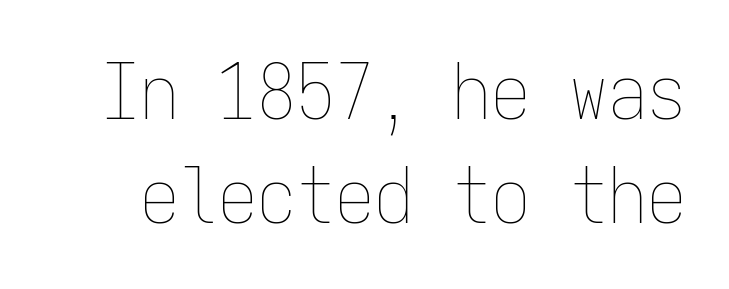
Q: Is the text bold? A: No.
Q: Is the text italic (slanted)? A: No, it is upright.
Q: Is the text underlined? A: No.
Q: Is the spacing between letters normal or unusually wide? A: Normal.
Q: Is the spacing between lines tight, normal or loose? A: Normal.
Q: Width (condensed, normal, or wide)? A: Condensed.
Q: Stroke contrast? A: Low.
Q: x-height? A: Medium.
Q: Monospaced? A: Yes.
